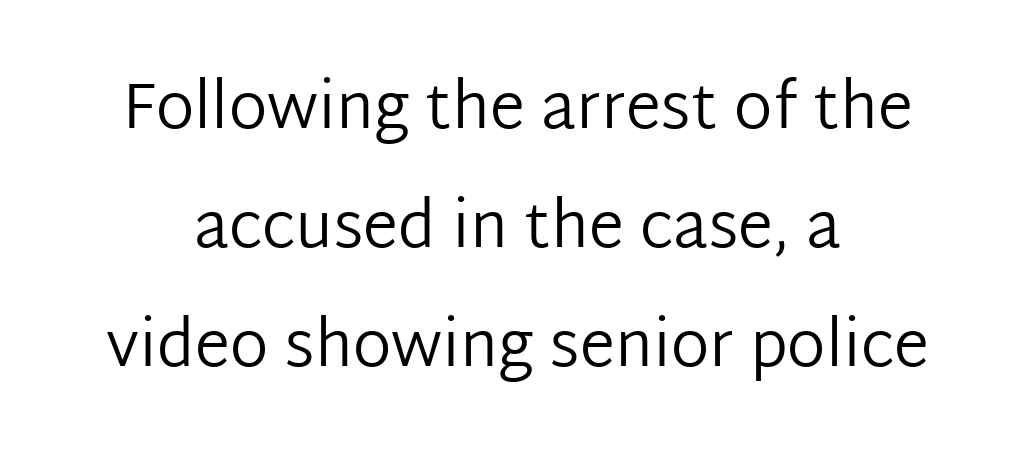
One-word summary of the alignment: center. This sample uses a sans-serif face. Characters remain perfectly vertical along every line. The characters are drawn with everyday or finer stroke widths.
